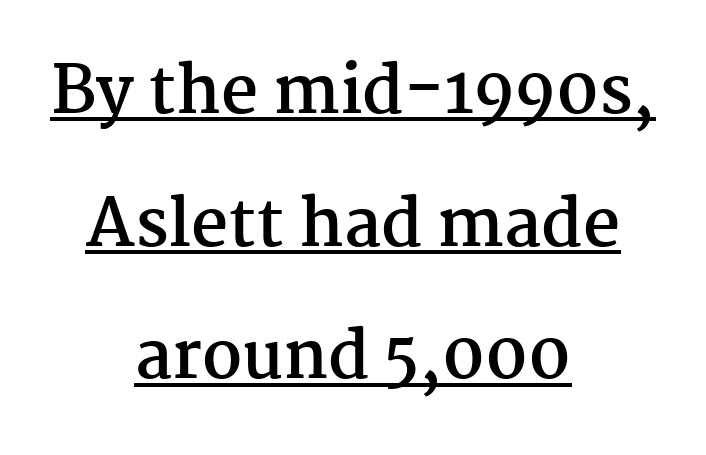
{"serif": "yes", "italic": "no", "bold": "yes", "weight": "semibold", "width": "normal", "stroke_contrast": "medium", "x_height": "medium", "monospaced": "no", "underline": "yes", "align": "center", "line_spacing": "loose", "line_spacing_ratio": 2.04, "letter_spacing": "normal", "letter_spacing_em": 0.0, "glyph_px": 65}
